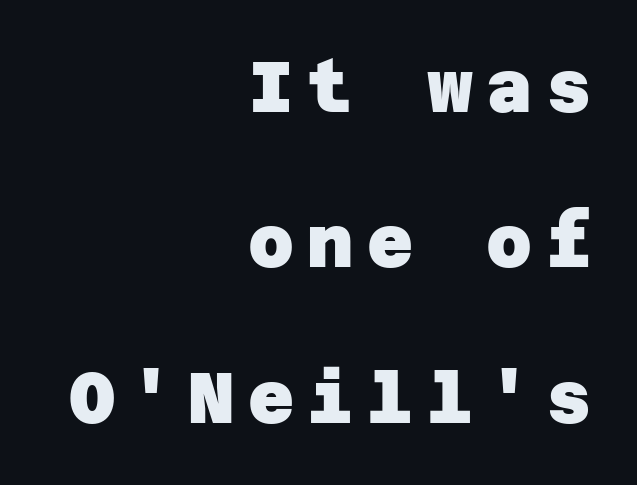
The image shows 71 px heavy sans-serif type; set right-aligned, loose line spacing (2.19x), not underlined; low stroke contrast and a large x-height.
